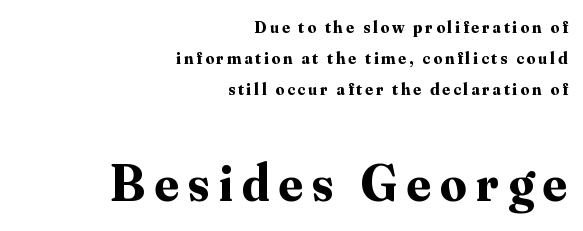
The specimen reads as upright at a glance. You can tell from the footed stems that serif type was used. Every row of glyphs terminates at an identical x-position on the right. The rendering uses natural spacing where letterforms have individual widths. The passage shown is emphatically bold. The gap between lines stays unmarked.
